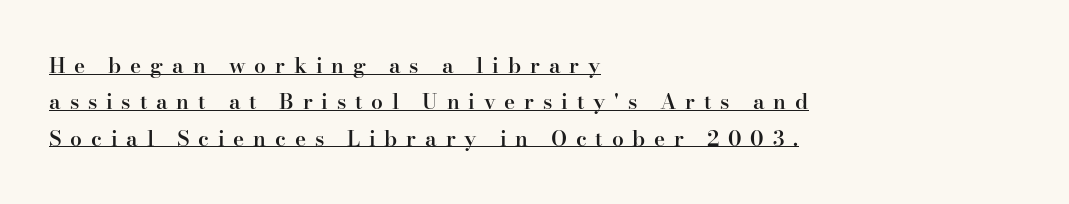
In designer terms, the underline attribute is active on this setting. Every letter is mildly thick-stroked: semibold rather than bold. Ascenders rise straight up at ninety degrees. Is the block centered? No — it sits flush against the left margin. The passage shown has open, widely tracked lettering throughout.
